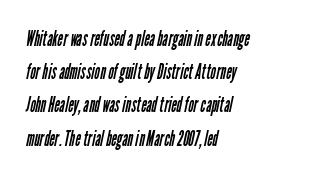
Words appear dense and cohesive because spacing is normal. Ink coverage per letter is moderate at most. A bare baseline throughout the passage. One-word summary of the alignment: left. Baseline-to-baseline distance is the conventional proportion of letter height.
